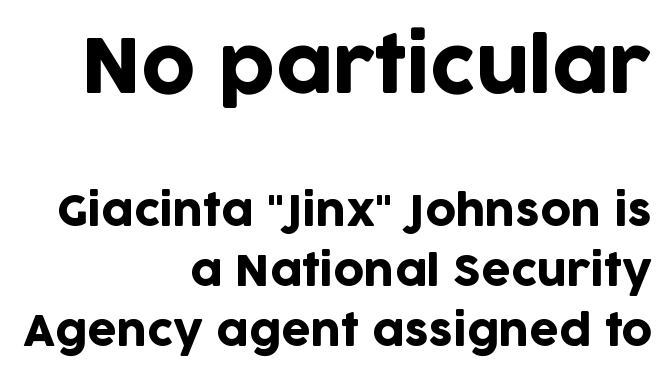
The image shows 74 px sans-serif type, upright; set right-aligned, normal line spacing (1.43x), normal letter spacing, not underlined; the first (top) block is 1.76x larger; low stroke contrast and a large x-height.
